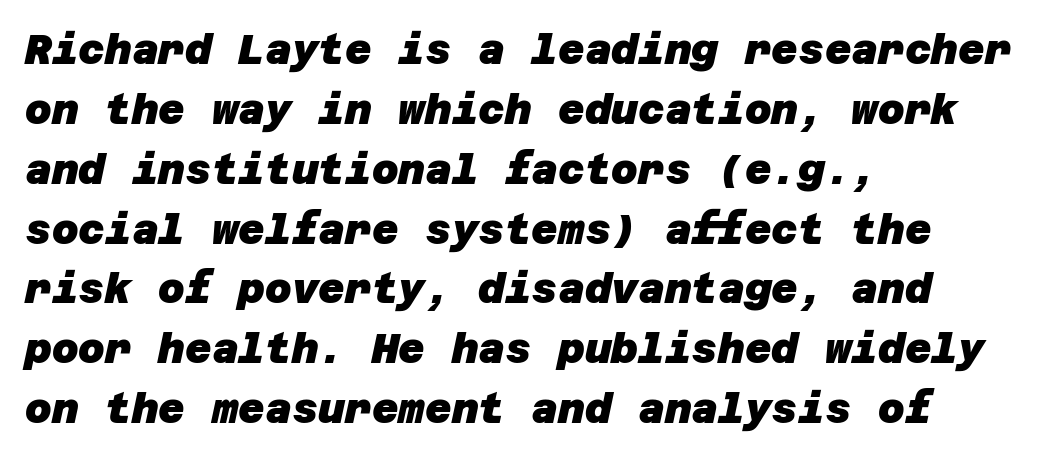
The characters display no serif detailing; their extremities are plain. Reading down the column, the eye jumps a familiar distance to each next line. Typographic density is high because the face is bold. Characters follow at the spacing the type designer built in. In CSS terms this would be text-align: left. The specimen omits any rule beneath the text block's lines.
